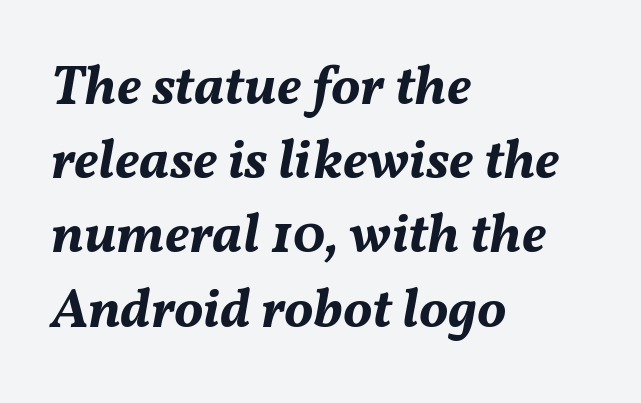
The image shows 55 px bold type, italic (leaning right); set left-aligned, normal line spacing (1.35x), normal letter spacing, not underlined; medium stroke contrast and a medium x-height.
